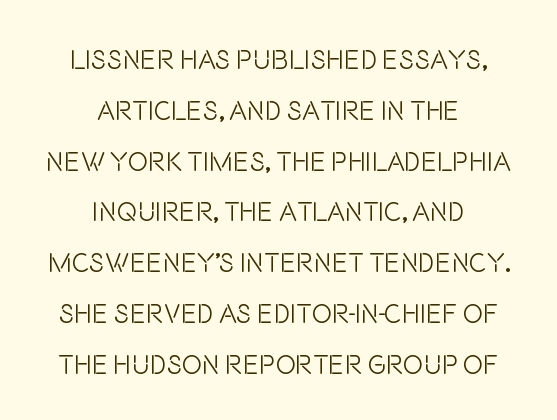
Q: Is the text bold? A: No.
Q: Is the text italic (slanted)? A: No, it is upright.
Q: Is the text underlined? A: No.
Q: How is the paragraph aligned? A: Centered.
Q: Is the spacing between letters normal or unusually wide? A: Normal.
